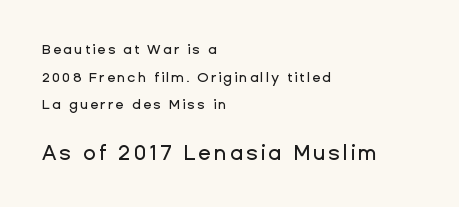
Q: Is the text italic (slanted)? A: No, it is upright.
Q: Is the text underlined? A: No.
Q: How is the paragraph aligned? A: Left-aligned.
Q: Is the spacing between lines tight, normal or loose? A: Loose.
Q: Which block of text is set in a larger size, the first (top) or the second (bottom)? A: The second (bottom) one.
